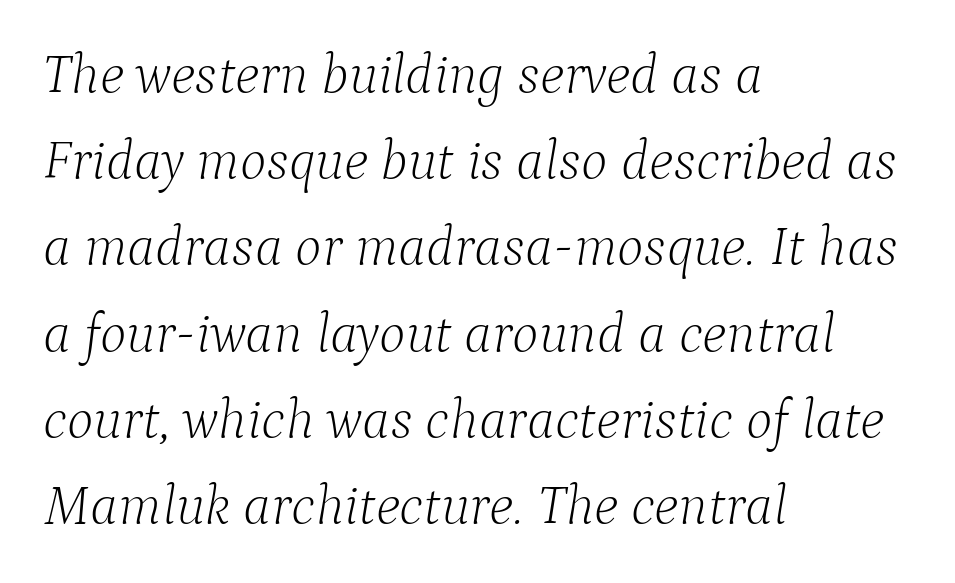
Q: Is the text bold? A: No.
Q: Is the text italic (slanted)? A: Yes, it leans right by about 9 degrees.
Q: Is the typeface a serif or a sans-serif typeface? A: Serif.
Q: Is the text underlined? A: No.
Q: How is the paragraph aligned? A: Left-aligned.
Q: Is the spacing between letters normal or unusually wide? A: Normal.
Q: Is the spacing between lines tight, normal or loose? A: Normal.
Q: Width (condensed, normal, or wide)? A: Normal.
Q: Stroke contrast? A: Low.
Q: x-height? A: Medium.
Q: Monospaced? A: No.
